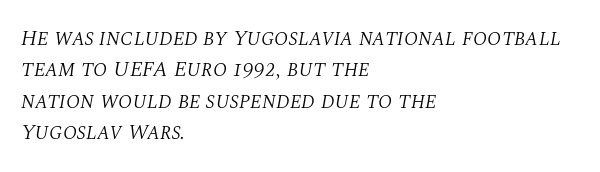
{"italic": "yes", "lean": "right", "slant_degrees": 10, "bold": "no", "underline": "no", "align": "left", "line_spacing": "normal", "line_spacing_ratio": 1.43, "letter_spacing": "normal", "letter_spacing_em": 0.0, "glyph_px": 22}
